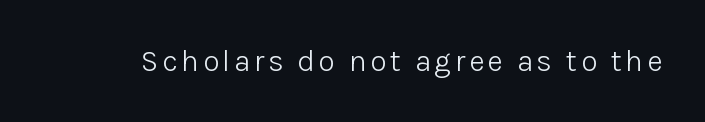
Q: Is the text bold? A: No.
Q: Is the text italic (slanted)? A: No, it is upright.
Q: Is the typeface a serif or a sans-serif typeface? A: Sans-serif.
Q: Is the text underlined? A: No.
Q: Width (condensed, normal, or wide)? A: Normal.
Q: Stroke contrast? A: Low.
Q: x-height? A: Medium.
Q: Monospaced? A: No.
